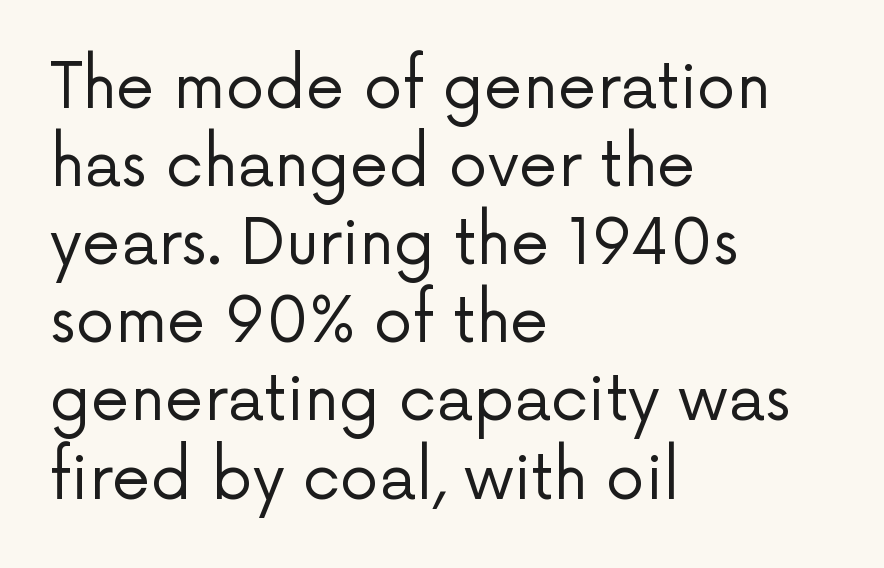
Q: Is the text bold? A: No.
Q: Is the text italic (slanted)? A: No, it is upright.
Q: Is the typeface a serif or a sans-serif typeface? A: Sans-serif.
Q: Is the text underlined? A: No.
Q: How is the paragraph aligned? A: Left-aligned.
Q: Is the spacing between letters normal or unusually wide? A: Normal.
Q: Is the spacing between lines tight, normal or loose? A: Normal.
Q: Width (condensed, normal, or wide)? A: Normal.
Q: Stroke contrast? A: Low.
Q: x-height? A: Medium.
Q: Monospaced? A: No.
